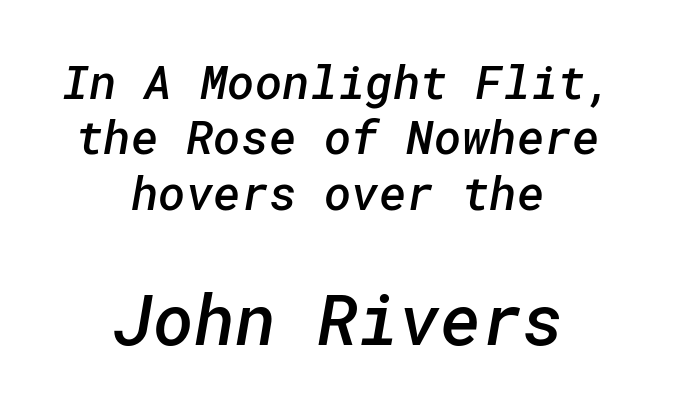
You can tell from the bare stems that sans-serif type was used. Whoever set this made the second block the dominant, larger element. A clean baseline with only descenders dipping below it. Notice how the passage keeps no hard edge, just a central spine.
